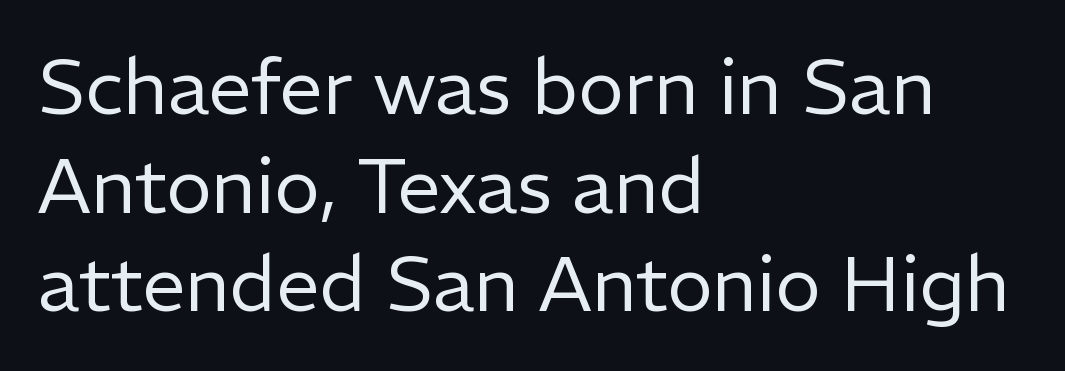
Q: Is the text bold? A: No.
Q: Is the text italic (slanted)? A: No, it is upright.
Q: Is the typeface a serif or a sans-serif typeface? A: Sans-serif.
Q: Is the text underlined? A: No.
Q: How is the paragraph aligned? A: Left-aligned.
Q: Is the spacing between letters normal or unusually wide? A: Normal.
Q: Is the spacing between lines tight, normal or loose? A: Normal.
Q: Width (condensed, normal, or wide)? A: Normal.
Q: Stroke contrast? A: Low.
Q: x-height? A: Medium.
Q: Monospaced? A: No.
